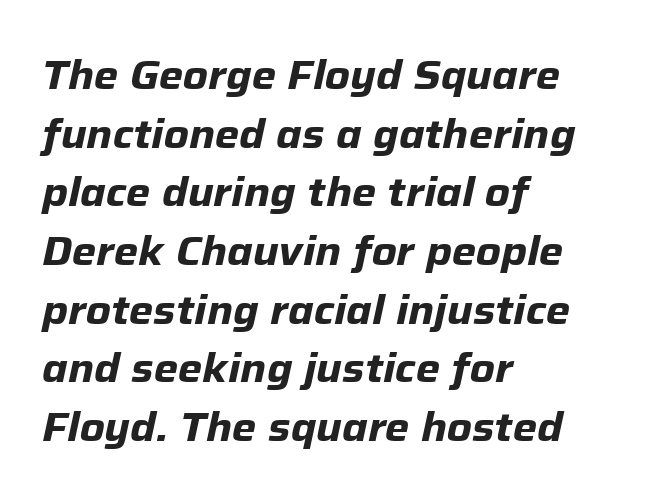
{"italic": "yes", "lean": "right", "slant_degrees": 12, "bold": "yes", "weight": "bold", "width": "normal", "stroke_contrast": "low", "x_height": "medium", "monospaced": "no", "underline": "no", "align": "left", "line_spacing": "normal", "line_spacing_ratio": 1.43, "letter_spacing": "normal", "letter_spacing_em": 0.0, "glyph_px": 41}
